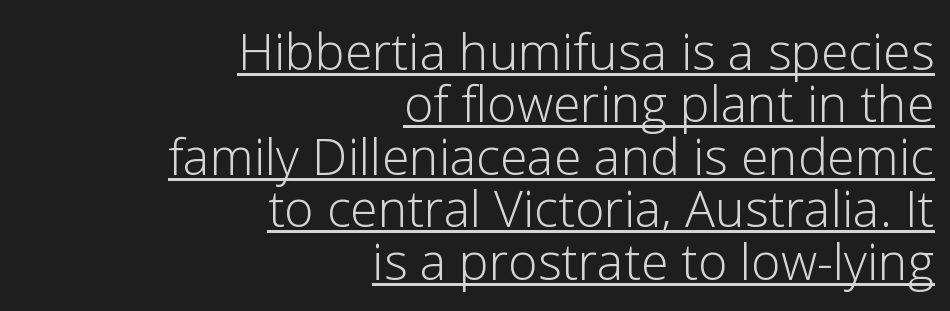
Q: Is the text bold? A: No.
Q: Is the text italic (slanted)? A: No, it is upright.
Q: Is the typeface a serif or a sans-serif typeface? A: Sans-serif.
Q: Is the text underlined? A: Yes.
Q: How is the paragraph aligned? A: Right-aligned.
Q: Is the spacing between letters normal or unusually wide? A: Normal.
Q: Is the spacing between lines tight, normal or loose? A: Tight.
Q: Width (condensed, normal, or wide)? A: Normal.
Q: Stroke contrast? A: Low.
Q: x-height? A: Medium.
Q: Monospaced? A: No.
